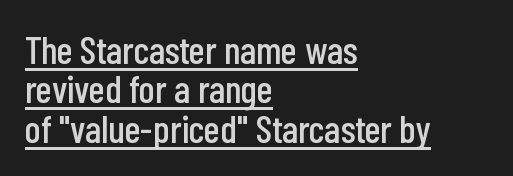
The typeface chosen for these lines omits serifs. Characters remain perfectly vertical along every line. Caption: lettering with a line underneath. Cramped leading. You could not count columns in this text — the font is proportionally spaced. The paragraph has a hard left edge and a soft right edge.
